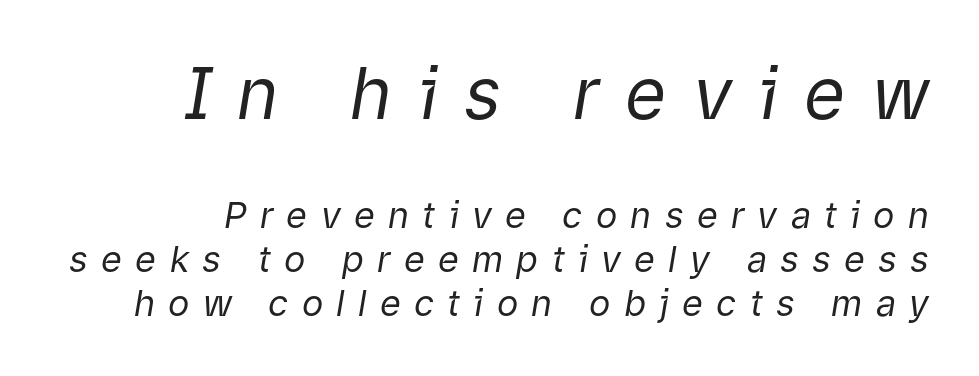
The font sits on the lighter half of the weight spectrum, regular included. The letters advance in unequal steps, a hallmark of proportional type. You can tell it's italic because the verticals aren't actually vertical. Short note: letters widely spaced. Each row of text sits above clean, open space.
